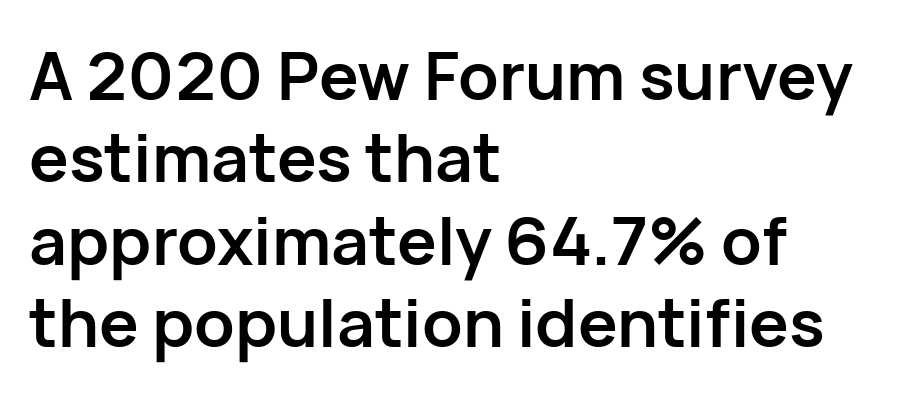
Does the type have serifs? No, each stem ends abruptly. These lines keep a tight, regular rhythm from letter to letter. How would I describe the line gaps? Plain and ordinary. The passage shown is not underscored anywhere. Pretty heavy lettering here — definitely bold.
